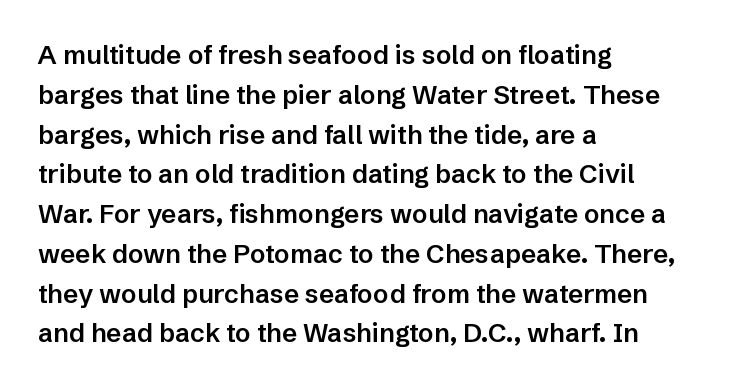
{"italic": "no", "bold": "semi", "underline": "no", "align": "left", "line_spacing": "normal", "line_spacing_ratio": 1.53, "letter_spacing": "normal", "letter_spacing_em": 0.0, "glyph_px": 26}
